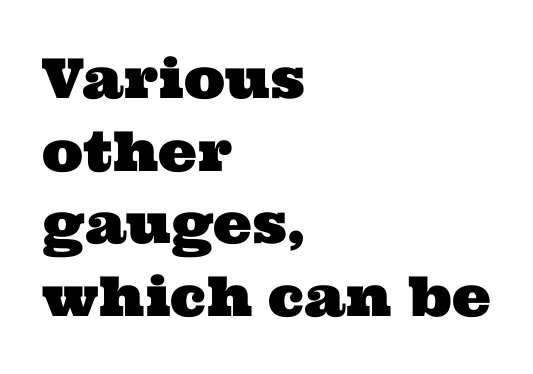
Q: Is the typeface a serif or a sans-serif typeface? A: Serif.
Q: Is the text underlined? A: No.
Q: How is the paragraph aligned? A: Left-aligned.
Q: Is the spacing between letters normal or unusually wide? A: Normal.
Q: Is the spacing between lines tight, normal or loose? A: Normal.
Q: Width (condensed, normal, or wide)? A: Wide.
Q: Stroke contrast? A: Medium.
Q: x-height? A: Medium.
Q: Monospaced? A: No.
